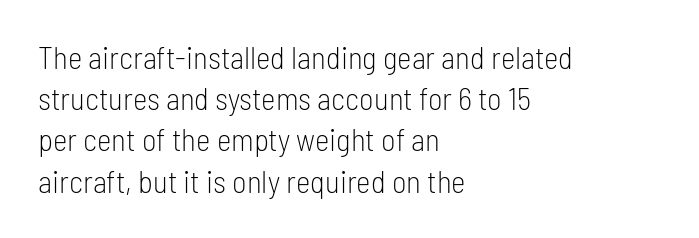
The image shows 31 px light, condensed sans-serif type, upright; set left-aligned, normal line spacing (1.33x), normal letter spacing, not underlined; low stroke contrast and a medium x-height.
